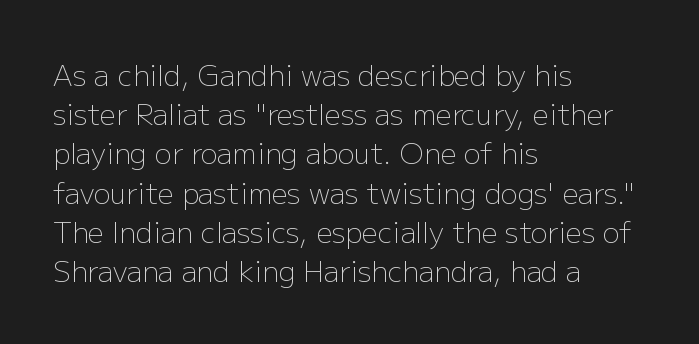
{"serif": "no", "italic": "no", "bold": "no", "weight": "light", "width": "normal", "stroke_contrast": "low", "x_height": "medium", "monospaced": "no", "underline": "no", "align": "left", "line_spacing": "normal", "line_spacing_ratio": 1.4, "letter_spacing": "normal", "letter_spacing_em": 0.0, "glyph_px": 28}
